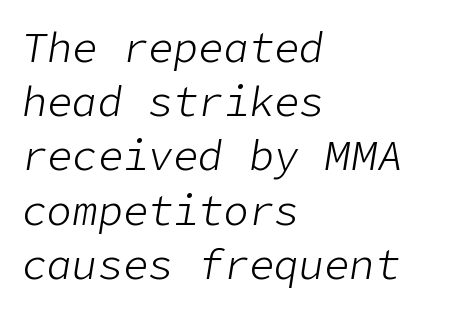
Q: Is the text bold? A: No.
Q: Is the text italic (slanted)? A: Yes, it leans right by about 9 degrees.
Q: Is the text underlined? A: No.
Q: How is the paragraph aligned? A: Left-aligned.
Q: Is the spacing between letters normal or unusually wide? A: Normal.
Q: Is the spacing between lines tight, normal or loose? A: Normal.
Q: Width (condensed, normal, or wide)? A: Normal.
Q: Stroke contrast? A: Low.
Q: x-height? A: Medium.
